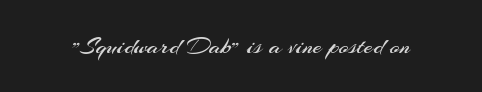
Decoration check: the copy has no underline. The gaps between neighbouring characters are ordinary and unremarkable. Bold? No — there's no thickening of the strokes.
